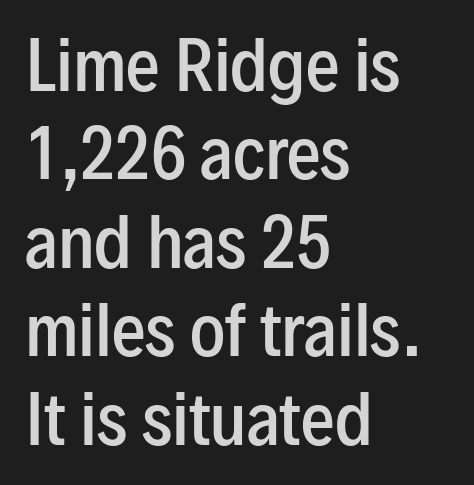
The image shows 67 px semibold, condensed sans-serif type, upright; set left-aligned, normal line spacing (1.32x), normal letter spacing, not underlined; low stroke contrast and a medium x-height.
